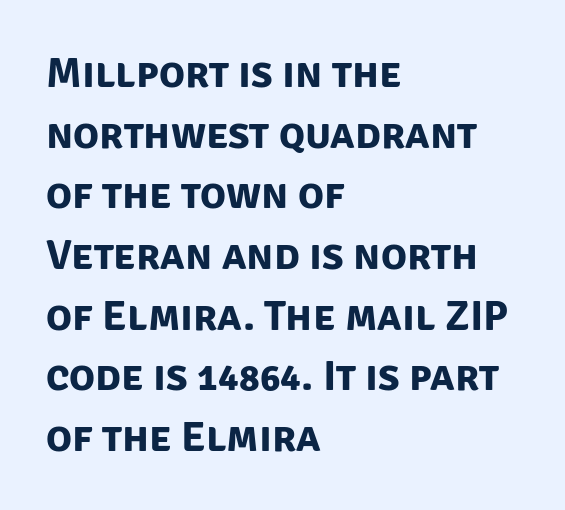
The image shows 43 px bold sans-serif type; set left-aligned, normal line spacing (1.41x), normal letter spacing, not underlined; low stroke contrast and a large x-height.
